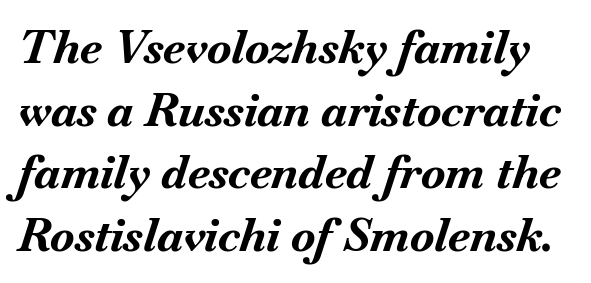
The image shows 45 px bold type, italic (leaning right); set normal line spacing (1.39x), normal letter spacing, not underlined; medium stroke contrast and a small x-height.
